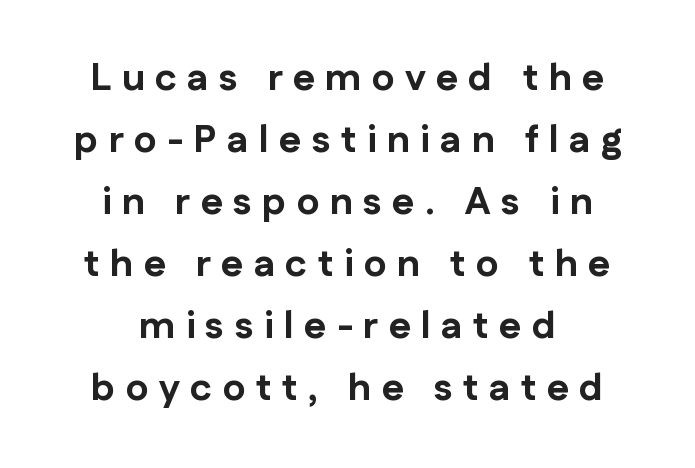
Q: Is the text bold? A: Yes.
Q: Is the text italic (slanted)? A: No, it is upright.
Q: Is the typeface a serif or a sans-serif typeface? A: Sans-serif.
Q: Is the text underlined? A: No.
Q: How is the paragraph aligned? A: Centered.
Q: Is the spacing between letters normal or unusually wide? A: Unusually wide.
Q: Is the spacing between lines tight, normal or loose? A: Normal.
Q: Width (condensed, normal, or wide)? A: Normal.
Q: Stroke contrast? A: Low.
Q: x-height? A: Medium.
Q: Monospaced? A: No.
